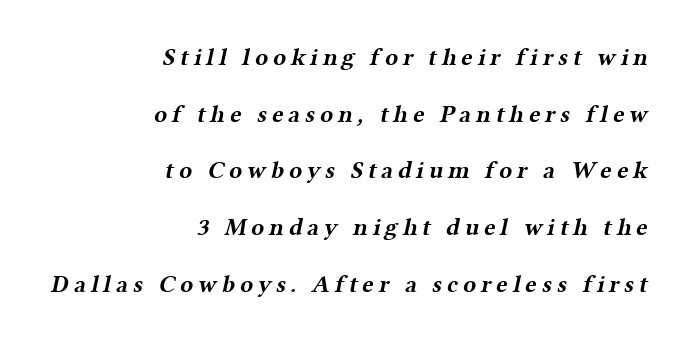
The leading is generous, giving the passage an open texture. Visually the block forms a straight wall on the right and a jagged coastline on the left. Bold? Absolutely — the strokes are thick and heavy. Descenders hang freely into open space. Between one letter and the next there's a generous, obvious gap.
